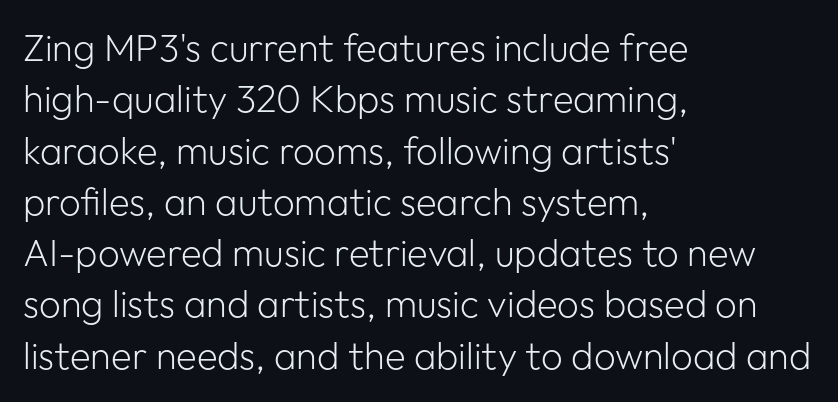
{"serif": "no", "italic": "no", "bold": "no", "weight": "light", "width": "normal", "stroke_contrast": "low", "x_height": "medium", "monospaced": "no", "underline": "no", "align": "left", "line_spacing": "normal", "line_spacing_ratio": 1.35, "letter_spacing": "normal", "letter_spacing_em": 0.0, "glyph_px": 38}
